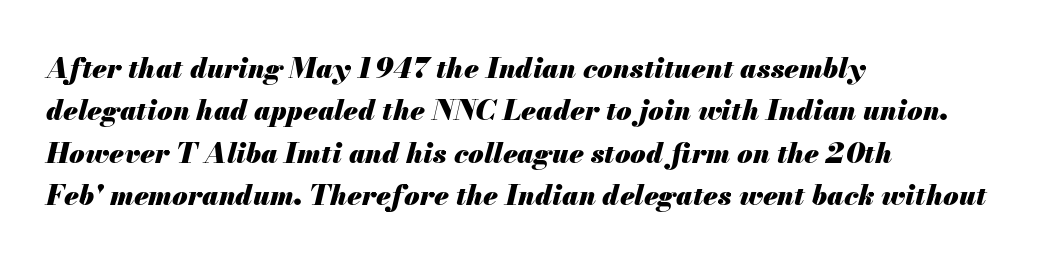
Regarding leading, the lines here are spaced in the standard way. Emphasis-style slanted type is in use. Here the designer chose a conventional face with non-uniform glyph widths. Any mark beneath the type? The region is blank. Pretty heavy lettering here — definitely bold. Tracking here is standard; glyphs follow each other at the usual distance.
